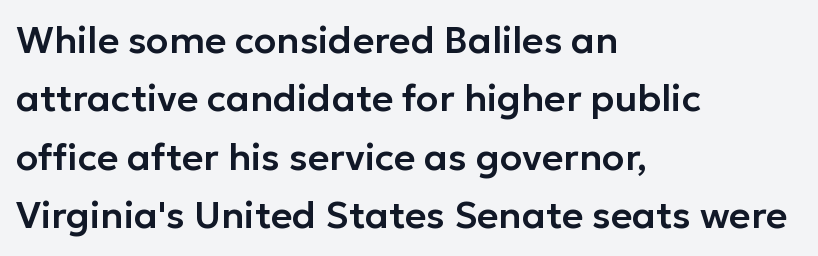
{"serif": "no", "italic": "no", "width": "normal", "stroke_contrast": "low", "x_height": "medium", "monospaced": "no", "underline": "no", "align": "left", "line_spacing": "normal", "line_spacing_ratio": 1.58, "letter_spacing": "normal", "letter_spacing_em": 0.0, "glyph_px": 37}
